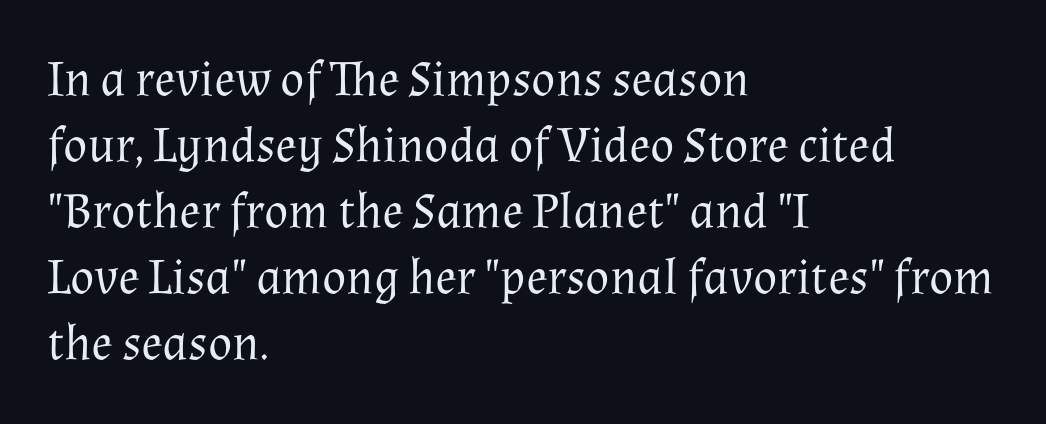
A typesetter would label this face a serif. What's the leading like? Ordinary, nothing unusual. Each letter keeps its own natural width here, so spacing adapts to shape. A classic flush-left, rag-right setting is used for this passage. A quiet, ordinary-to-light weight characterises the typeface. These lines were composed using upright roman letters.
